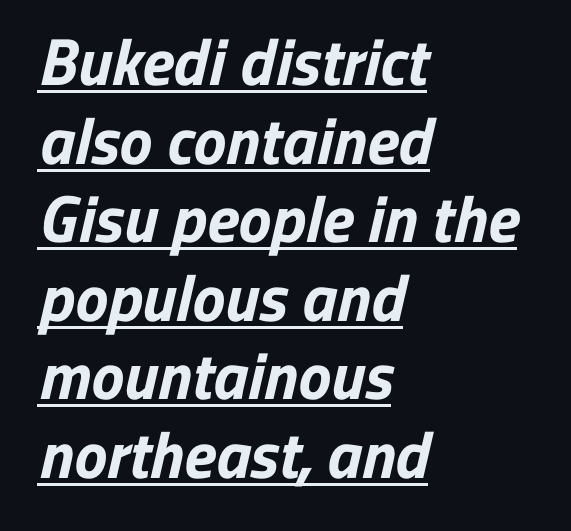
The image shows 66 px bold sans-serif type; set left-aligned, line spacing 1.19x, normal letter spacing, underlined; low stroke contrast and a medium x-height.
